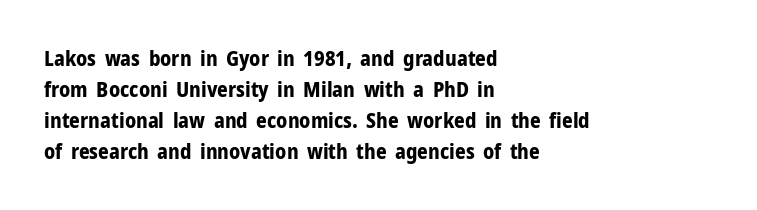
Q: Is the text bold? A: Yes.
Q: Is the text italic (slanted)? A: No, it is upright.
Q: Is the text underlined? A: No.
Q: How is the paragraph aligned? A: Left-aligned.
Q: Is the spacing between letters normal or unusually wide? A: Normal.
Q: Is the spacing between lines tight, normal or loose? A: Normal.
